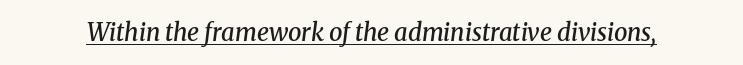
{"italic": "yes", "lean": "right", "slant_degrees": 8, "bold": "semi", "underline": "yes", "letter_spacing": "normal", "letter_spacing_em": 0.0, "glyph_px": 24}
